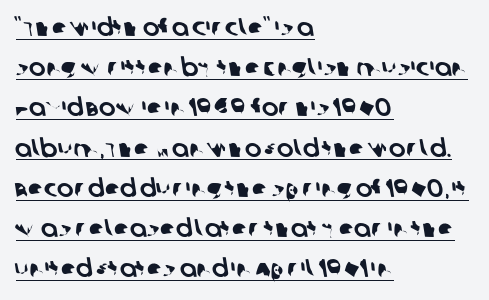
{"underline": "yes", "align": "left", "line_spacing": "normal", "line_spacing_ratio": 1.61, "letter_spacing": "normal", "letter_spacing_em": 0.0, "glyph_px": 25}
